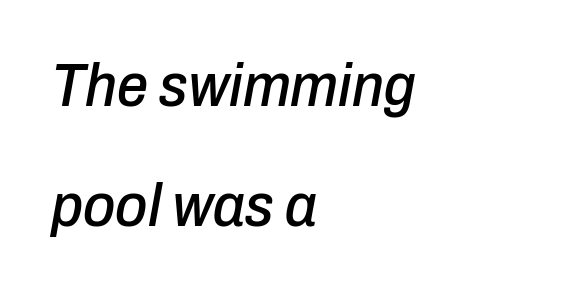
Q: Is the text italic (slanted)? A: Yes, it leans right by about 10 degrees.
Q: Is the text underlined? A: No.
Q: How is the paragraph aligned? A: Left-aligned.
Q: Is the spacing between letters normal or unusually wide? A: Normal.
Q: Is the spacing between lines tight, normal or loose? A: Loose.
Q: Width (condensed, normal, or wide)? A: Condensed.
Q: Stroke contrast? A: Low.
Q: x-height? A: Medium.
Q: Monospaced? A: No.
